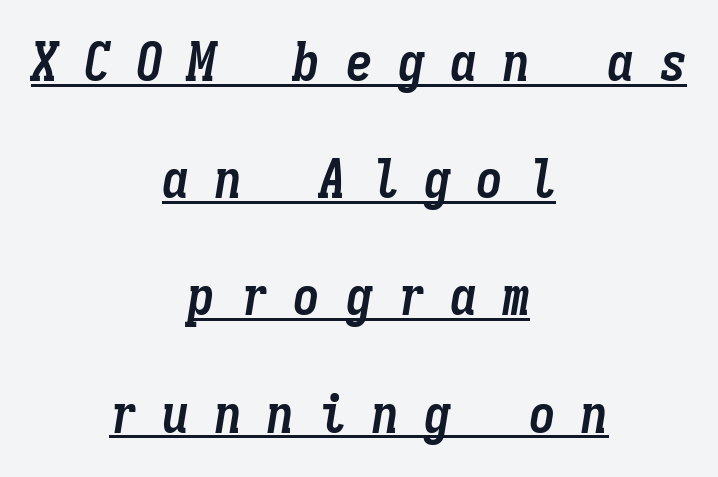
Q: Is the text bold? A: Yes.
Q: Is the text italic (slanted)? A: Yes, it leans right by about 9 degrees.
Q: Is the text underlined? A: Yes.
Q: How is the paragraph aligned? A: Centered.
Q: Is the spacing between letters normal or unusually wide? A: Unusually wide.
Q: Is the spacing between lines tight, normal or loose? A: Loose.
Q: Width (condensed, normal, or wide)? A: Condensed.
Q: Stroke contrast? A: Low.
Q: x-height? A: Medium.
Q: Monospaced? A: Yes.
